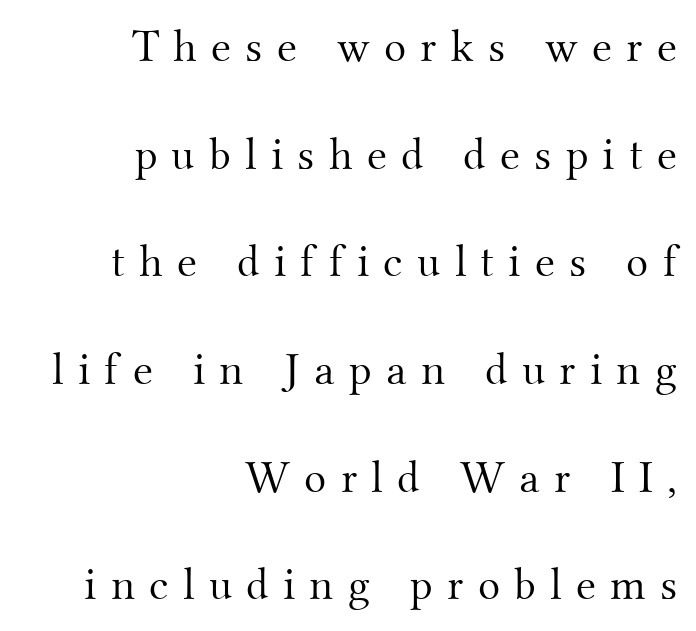
The image shows 46 px light serif type, upright; set right-aligned, loose line spacing (2.34x), unusually wide letter spacing (+0.31 em), not underlined; medium stroke contrast and a small x-height.
